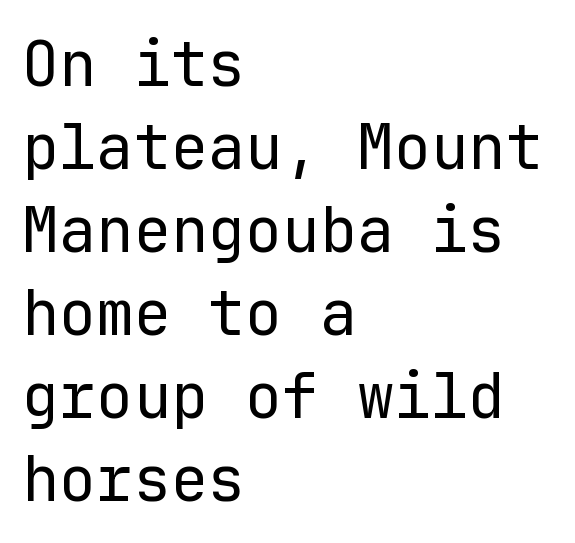
Normally led — the rows are evenly, conventionally spaced. Observe the ordinary spacing: letters are neighbours, not strangers. Font category for this specimen: sans-serif. The lettering stays uniformly vertical, giving the passage a roman look. Each stroke keeps to a modest, everyday thickness or less.
